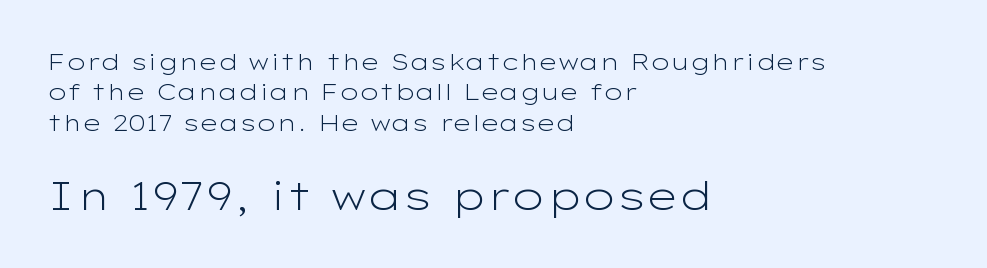
{"serif": "no", "italic": "no", "bold": "no", "weight": "light", "width": "wide", "stroke_contrast": "low", "x_height": "medium", "monospaced": "no", "underline": "no", "align": "left", "line_spacing": "normal", "line_spacing_ratio": 1.32, "letter_spacing": "normal", "letter_spacing_em": 0.0, "larger_block": "second", "size_ratio": 1.74, "glyph_px": 40}
